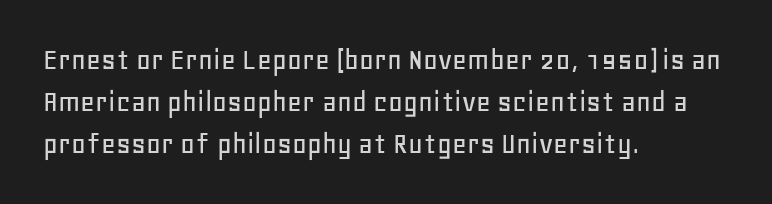
Q: Is the text italic (slanted)? A: No, it is upright.
Q: Is the typeface a serif or a sans-serif typeface? A: Sans-serif.
Q: Is the text underlined? A: No.
Q: How is the paragraph aligned? A: Left-aligned.
Q: Is the spacing between letters normal or unusually wide? A: Normal.
Q: Is the spacing between lines tight, normal or loose? A: Normal.
Q: Width (condensed, normal, or wide)? A: Normal.
Q: Stroke contrast? A: Low.
Q: x-height? A: Large.
Q: Monospaced? A: No.
